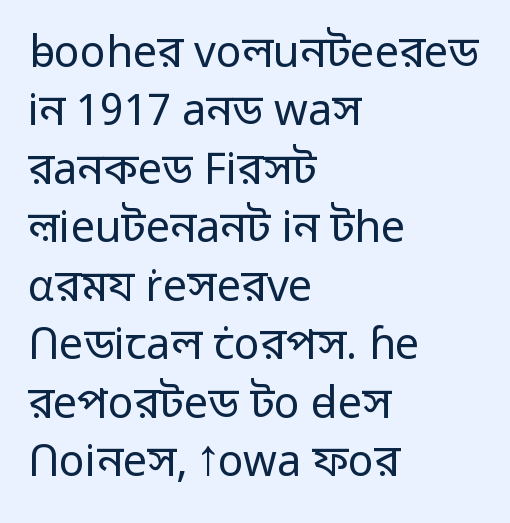
Vertical spacing — default. Letters rest on an invisible, unmarked baseline. Weight: regular or lighter. A typesetter would mark this as roman, not italic. Short note: letters normally spaced. Horizontally, the lines are justified to the leading edge only.
